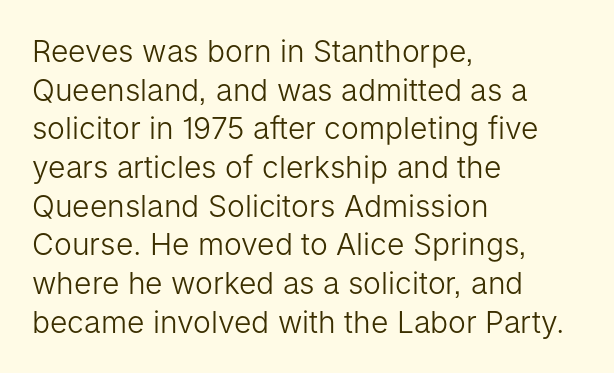
The image shows 30 px light sans-serif type, upright; set left-aligned, normal line spacing (1.29x), normal letter spacing, not underlined; low stroke contrast and a medium x-height.
